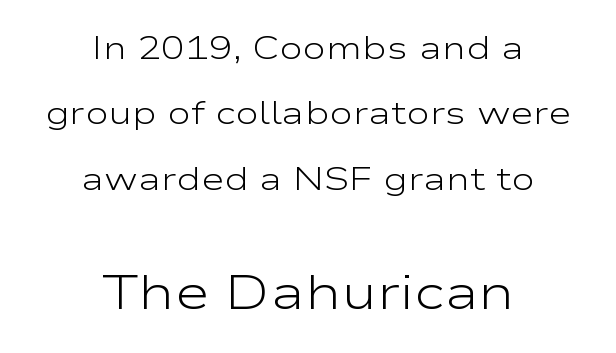
The image shows 48 px light, wide sans-serif type, upright; set centered, loose line spacing (2.04x), normal letter spacing, not underlined; the second (bottom) block is 1.5x larger; low stroke contrast and a medium x-height.
